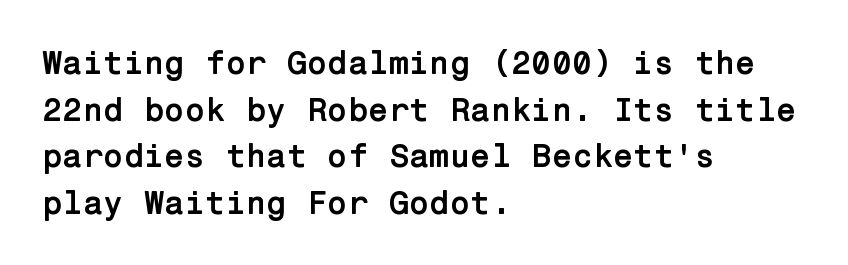
Q: Is the text bold? A: Yes.
Q: Is the text italic (slanted)? A: No, it is upright.
Q: Is the typeface a serif or a sans-serif typeface? A: Sans-serif.
Q: Is the text underlined? A: No.
Q: How is the paragraph aligned? A: Left-aligned.
Q: Is the spacing between letters normal or unusually wide? A: Normal.
Q: Is the spacing between lines tight, normal or loose? A: Normal.
Q: Width (condensed, normal, or wide)? A: Normal.
Q: Stroke contrast? A: Low.
Q: x-height? A: Medium.
